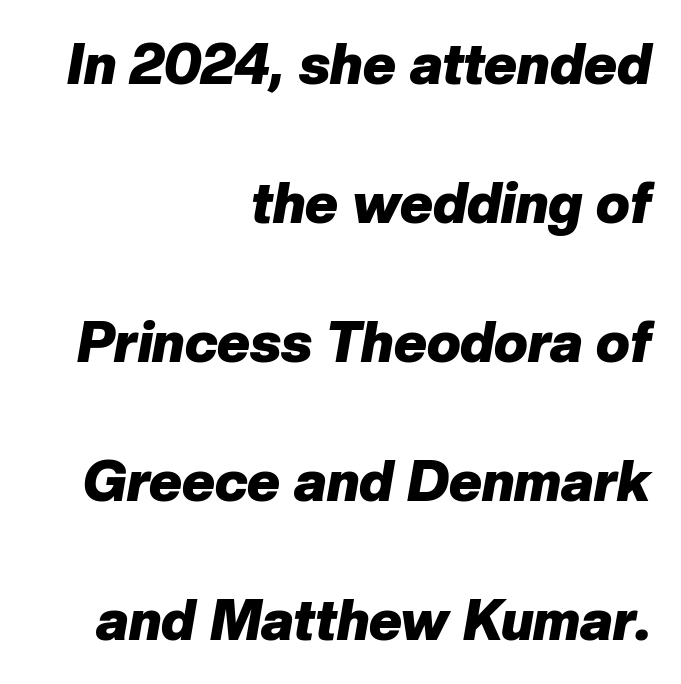
A clean baseline with only descenders dipping below it. Airy leading. The compositor pushed each line to the right boundary. Typesetter's note: full bold, strokes at maximum text heaviness. The rendering uses natural spacing where letterforms have individual widths.
